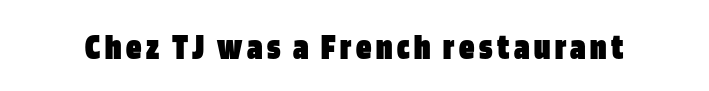
The image shows 38 px heavy, condensed sans-serif type, upright; set not underlined; low stroke contrast and a large x-height.
